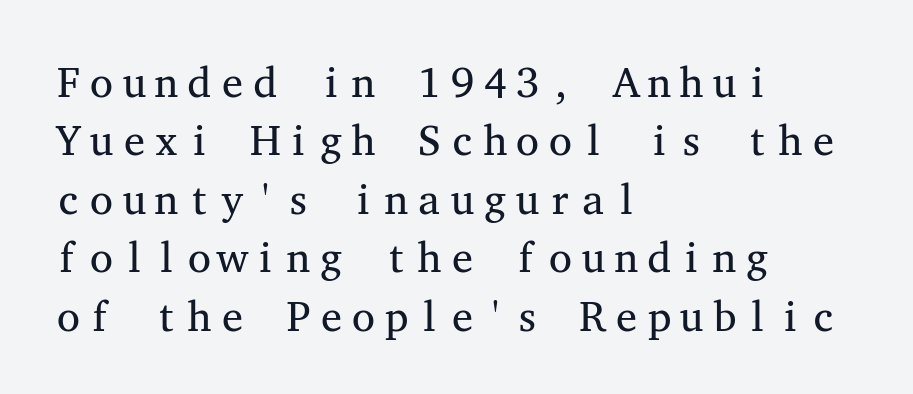
Q: Is the text bold? A: No.
Q: Is the text italic (slanted)? A: No, it is upright.
Q: Is the typeface a serif or a sans-serif typeface? A: Serif.
Q: Is the text underlined? A: No.
Q: How is the paragraph aligned? A: Left-aligned.
Q: Is the spacing between letters normal or unusually wide? A: Normal.
Q: Is the spacing between lines tight, normal or loose? A: Normal.
Q: Width (condensed, normal, or wide)? A: Wide.
Q: Stroke contrast? A: Medium.
Q: x-height? A: Medium.
Q: Monospaced? A: Yes.
